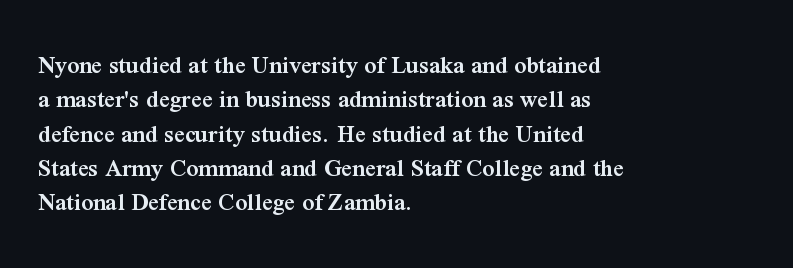
The image shows 26 px text type, upright; set left-aligned, normal line spacing (1.32x), normal letter spacing, not underlined.
